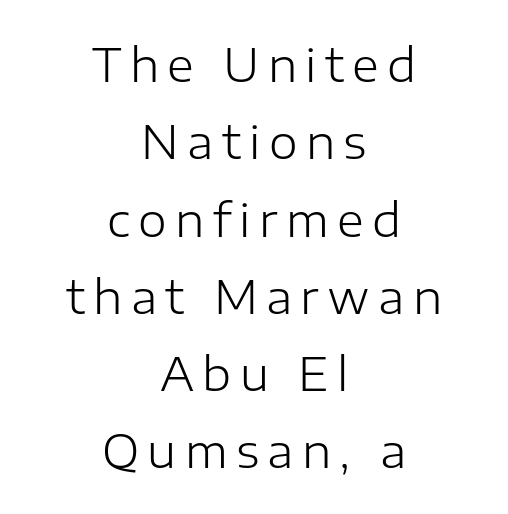
The image shows 46 px light sans-serif type, upright; set centered, normal line spacing (1.68x), not underlined; low stroke contrast and a medium x-height.
